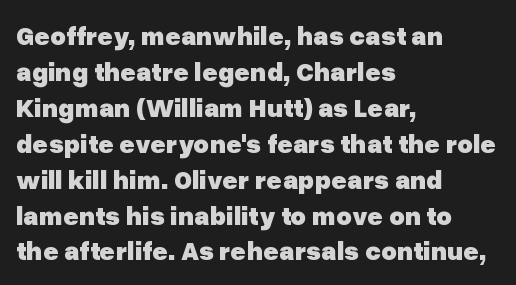
The image shows 27 px bold type, upright; set left-aligned, normal line spacing (1.33x), normal letter spacing, not underlined.
